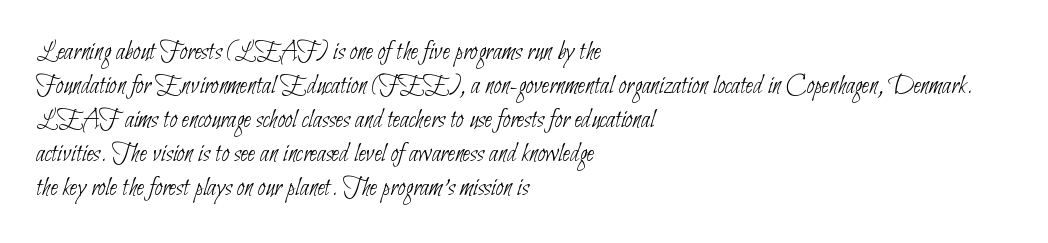
The lines sit at an ordinary, default distance from one another. Nothing heavy about these letters — not bold at all. Underlining? Definitely not there. Left-aligned paragraph, ragged on the right.
